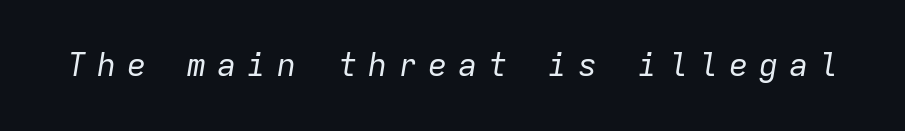
The image shows 32 px regular-weight type, italic (leaning right), monospaced; set unusually wide letter spacing (+0.34 em), not underlined; low stroke contrast and a medium x-height.
